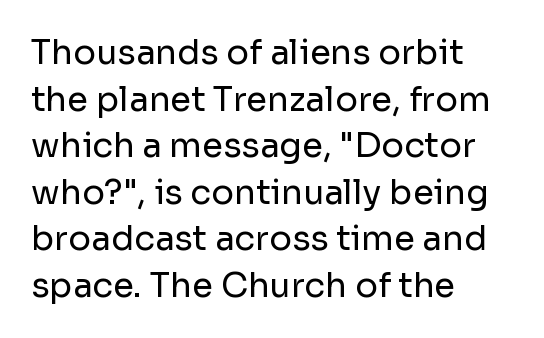
Q: Is the text bold? A: No.
Q: Is the text italic (slanted)? A: No, it is upright.
Q: Is the typeface a serif or a sans-serif typeface? A: Sans-serif.
Q: Is the text underlined? A: No.
Q: How is the paragraph aligned? A: Left-aligned.
Q: Is the spacing between letters normal or unusually wide? A: Normal.
Q: Is the spacing between lines tight, normal or loose? A: Normal.
Q: Width (condensed, normal, or wide)? A: Normal.
Q: Stroke contrast? A: Low.
Q: x-height? A: Medium.
Q: Monospaced? A: No.
